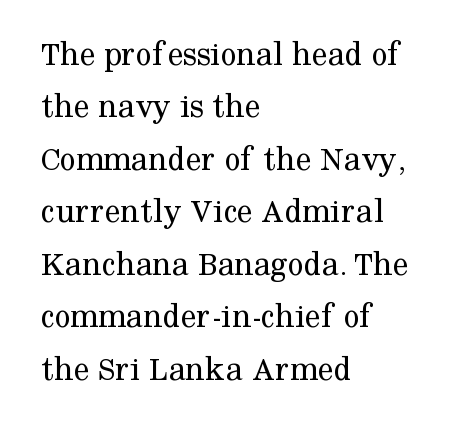
Stem width sits at or under what a default text font uses. Students, note that the glyphs here touch the page at normal intervals. The letters stand straight up with perfectly vertical stems. Quick note: underline off. Leading: standard.
